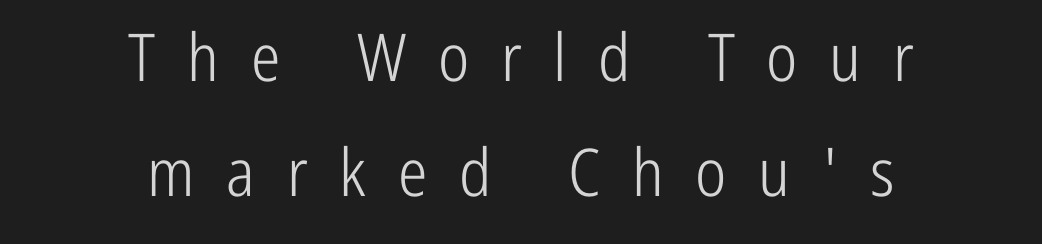
The image shows 66 px light, condensed sans-serif type, upright; set centered, line spacing 1.74x, unusually wide letter spacing (+0.48 em), not underlined; low stroke contrast and a medium x-height.
